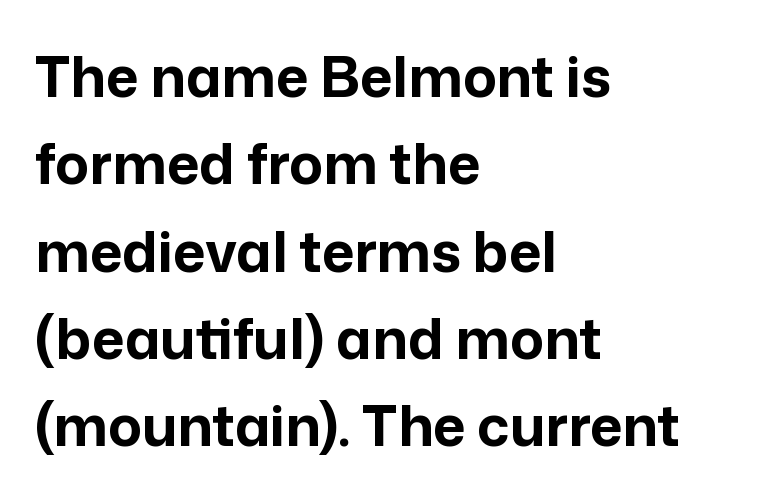
Its strokes are broad and dark, the hallmark of bold type. What kind of face is this? One without serifs — a sans. The space directly below the letters is spotless. Does the lettering tilt? It doesn't — this is upright. There is no visible air inserted between adjacent glyphs. The letters advance in unequal steps, a hallmark of proportional type.
